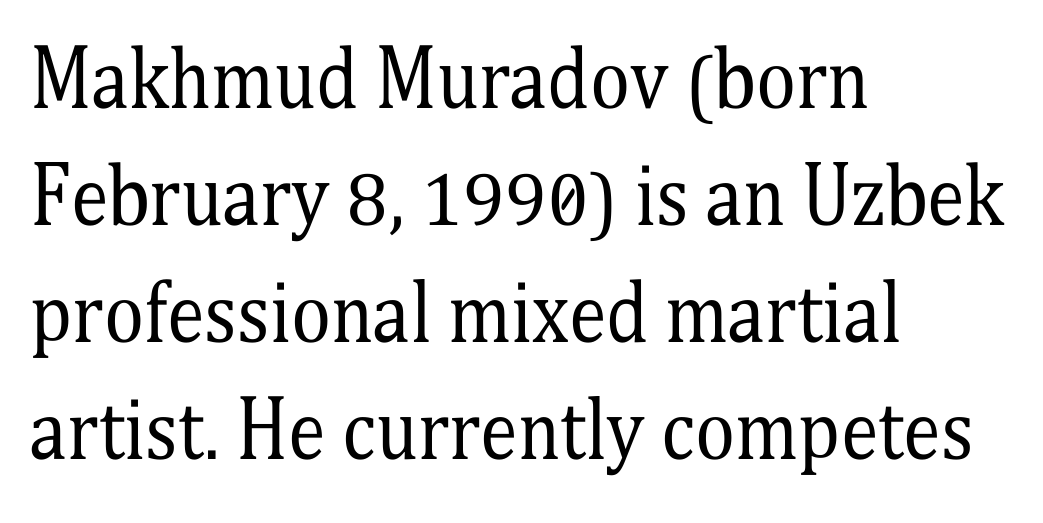
Q: Is the text bold? A: No.
Q: Is the text italic (slanted)? A: No, it is upright.
Q: Is the typeface a serif or a sans-serif typeface? A: Serif.
Q: Is the text underlined? A: No.
Q: How is the paragraph aligned? A: Left-aligned.
Q: Is the spacing between letters normal or unusually wide? A: Normal.
Q: Is the spacing between lines tight, normal or loose? A: Normal.
Q: Width (condensed, normal, or wide)? A: Condensed.
Q: Stroke contrast? A: Medium.
Q: x-height? A: Medium.
Q: Monospaced? A: No.
